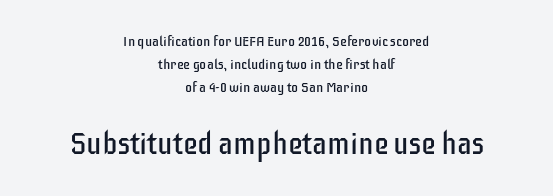
Tracking value appears to be zero — textbook default spacing. Unbolded letterforms with no extra heft. Think of a printed novel: that variable character pitch is what you see here. The later block is typeset at a bigger size than the earlier block. The line-height multiplier appears to be the usual default.
